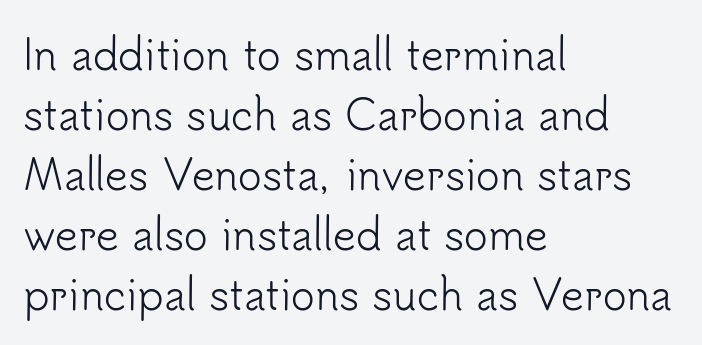
Q: Is the text bold? A: No.
Q: Is the text italic (slanted)? A: No, it is upright.
Q: Is the typeface a serif or a sans-serif typeface? A: Sans-serif.
Q: Is the text underlined? A: No.
Q: How is the paragraph aligned? A: Left-aligned.
Q: Is the spacing between letters normal or unusually wide? A: Normal.
Q: Is the spacing between lines tight, normal or loose? A: Normal.
Q: Width (condensed, normal, or wide)? A: Normal.
Q: Stroke contrast? A: Low.
Q: x-height? A: Small.
Q: Monospaced? A: No.
